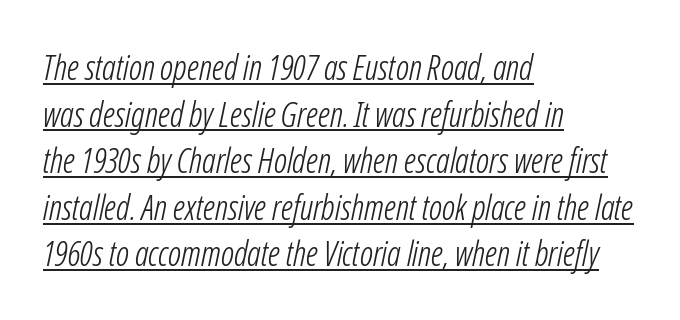
The image shows 34 px light, condensed type, italic (leaning right); set left-aligned, normal line spacing (1.37x), normal letter spacing, underlined; low stroke contrast and a medium x-height.
